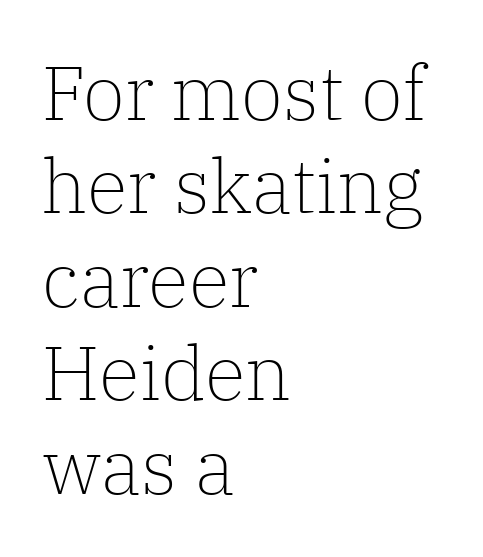
{"serif": "yes", "italic": "no", "bold": "no", "weight": "light", "width": "normal", "stroke_contrast": "low", "x_height": "medium", "monospaced": "no", "underline": "no", "align": "left", "line_spacing_ratio": 1.23, "letter_spacing": "normal", "letter_spacing_em": 0.0, "glyph_px": 76}
